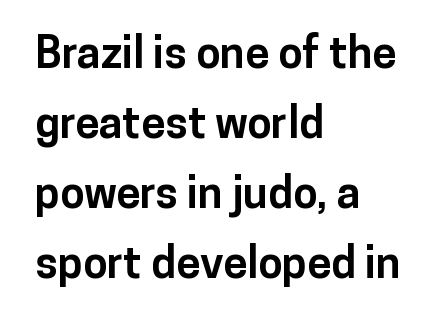
This sample has the flowing, uneven cadence of proportional lettering. These lines are set flush left with a ragged right edge. Students, note that the glyphs here touch the page at normal intervals. Quick note: underline off. These words are printed bold, with thick strokes throughout.
